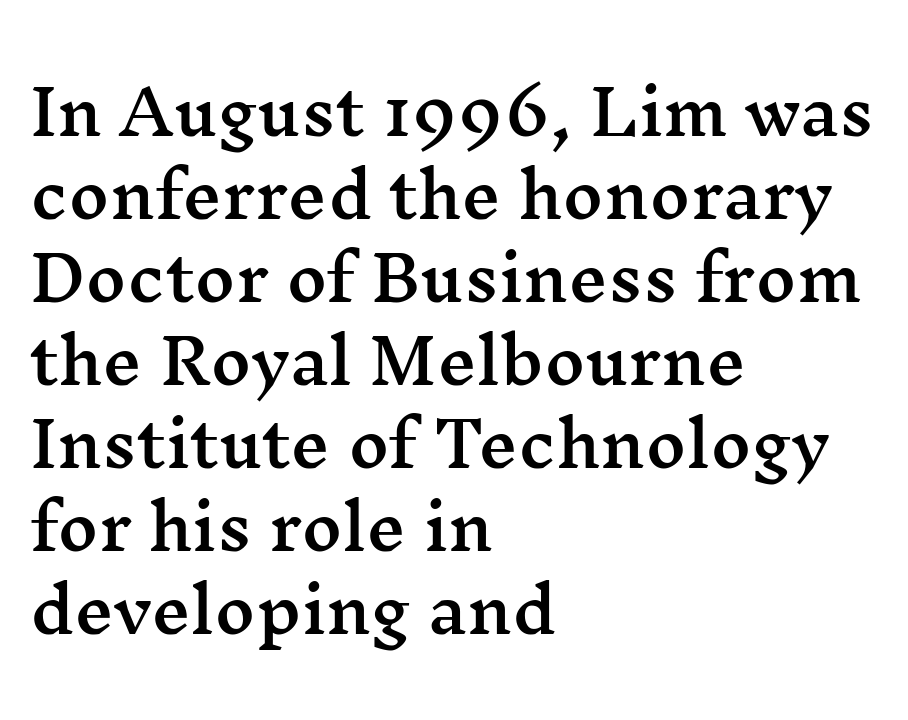
{"serif": "yes", "italic": "no", "width": "wide", "stroke_contrast": "medium", "x_height": "medium", "monospaced": "no", "underline": "no", "align": "left", "line_spacing": "normal", "line_spacing_ratio": 1.34, "letter_spacing": "normal", "letter_spacing_em": 0.0, "glyph_px": 62}
